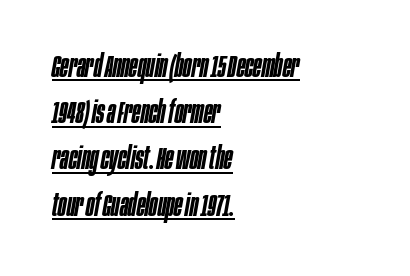
On the weight axis this lands at semibold, roughly 600. Caption: lettering with a line underneath. Reading down the block, your eye returns to a fixed left position each line. The vertical gap from one line to the next is medium. Posture: slanted. You could not count columns in this text — the font is proportionally spaced.
